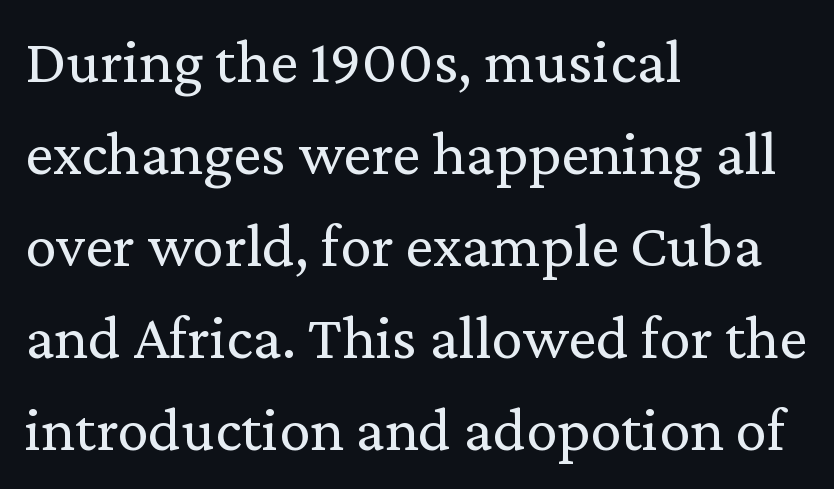
Q: Is the text bold? A: No.
Q: Is the text italic (slanted)? A: No, it is upright.
Q: Is the typeface a serif or a sans-serif typeface? A: Serif.
Q: Is the text underlined? A: No.
Q: How is the paragraph aligned? A: Left-aligned.
Q: Is the spacing between letters normal or unusually wide? A: Normal.
Q: Is the spacing between lines tight, normal or loose? A: Normal.
Q: Width (condensed, normal, or wide)? A: Normal.
Q: Stroke contrast? A: Low.
Q: x-height? A: Medium.
Q: Monospaced? A: No.
